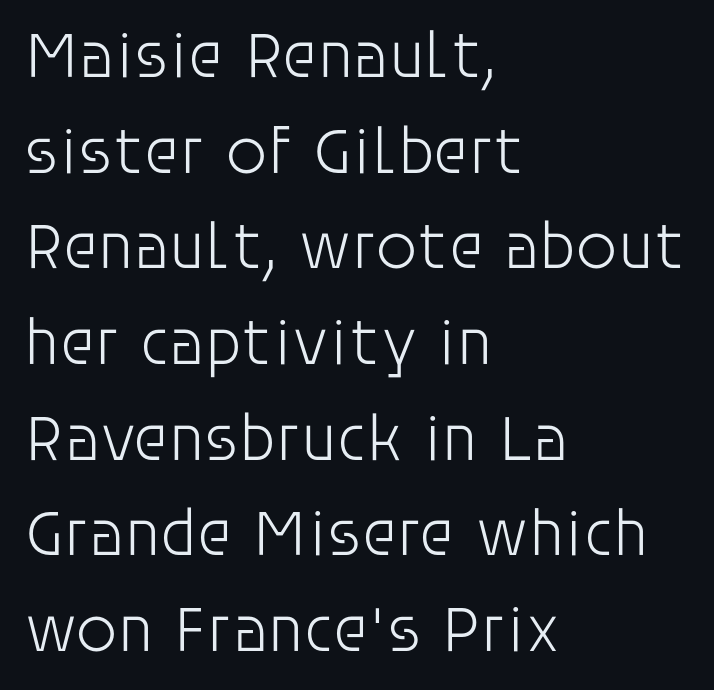
The image shows 66 px light sans-serif type, upright; set left-aligned, normal line spacing (1.45x), normal letter spacing, not underlined; low stroke contrast and a large x-height.
